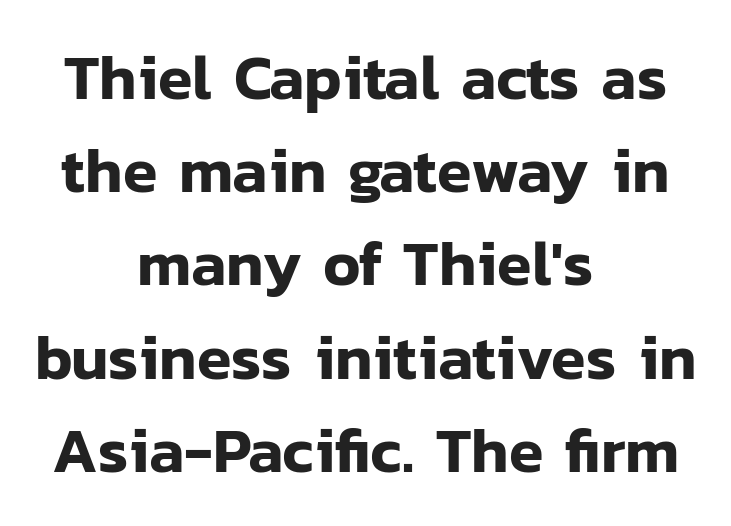
{"serif": "no", "italic": "no", "width": "normal", "stroke_contrast": "low", "x_height": "medium", "monospaced": "no", "underline": "no", "align": "center", "line_spacing": "normal", "line_spacing_ratio": 1.48, "letter_spacing": "normal", "letter_spacing_em": 0.0, "glyph_px": 63}
